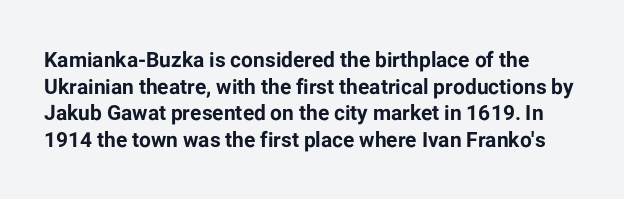
Tracking here is standard; glyphs follow each other at the usual distance. This is roman type, the default non-slanted kind. Descender tails drop into unmarked territory. Leading: standard. What weight is shown? A full bold with thick strokes.
